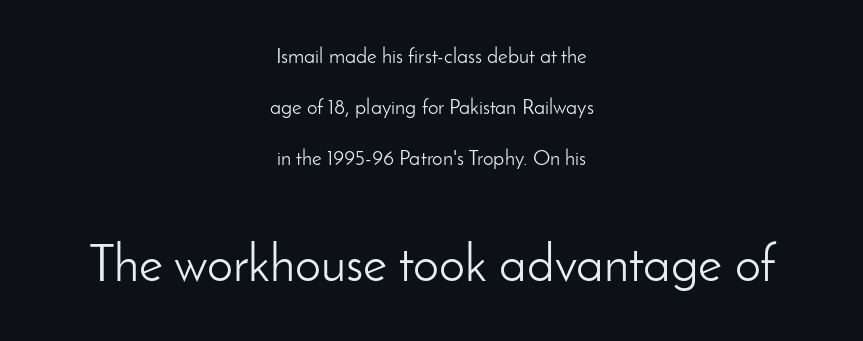
The image shows 52 px light sans-serif type, upright; set centered, loose line spacing (2.43x), normal letter spacing, not underlined; the second (bottom) block is 2.48x larger; low stroke contrast and a small x-height.
